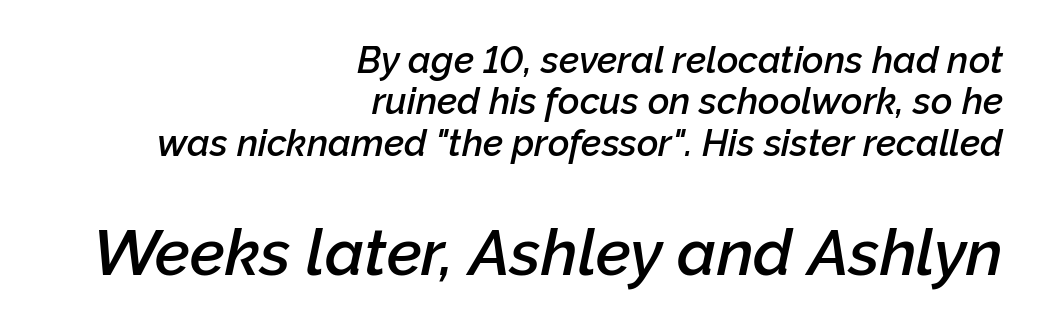
The image shows 64 px semibold type, italic (leaning right); set right-aligned, tight line spacing (1.12x), normal letter spacing, not underlined; the second (bottom) block is 1.73x larger; low stroke contrast and a medium x-height.
